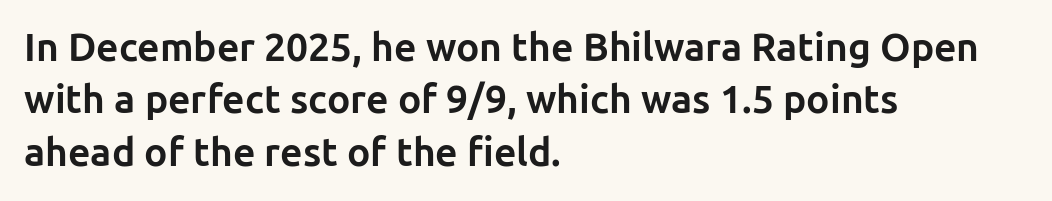
The image shows 39 px bold sans-serif type, upright; set left-aligned, normal line spacing (1.34x), normal letter spacing, not underlined; low stroke contrast and a medium x-height.
